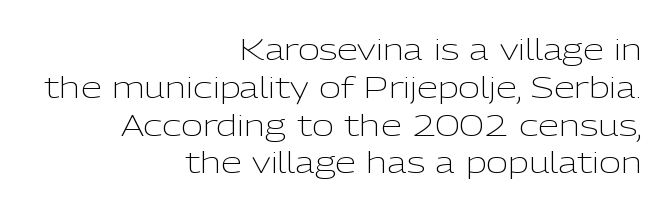
The tracking reads as untouched default to a designer's eye. Is the stroke heavy? The answer is a plain regular-or-lighter. Every stem runs plumb, perpendicular to the baseline. Think of a printed novel: that variable character pitch is what you see here. The font family rendered here belongs to the sans-serif group.
